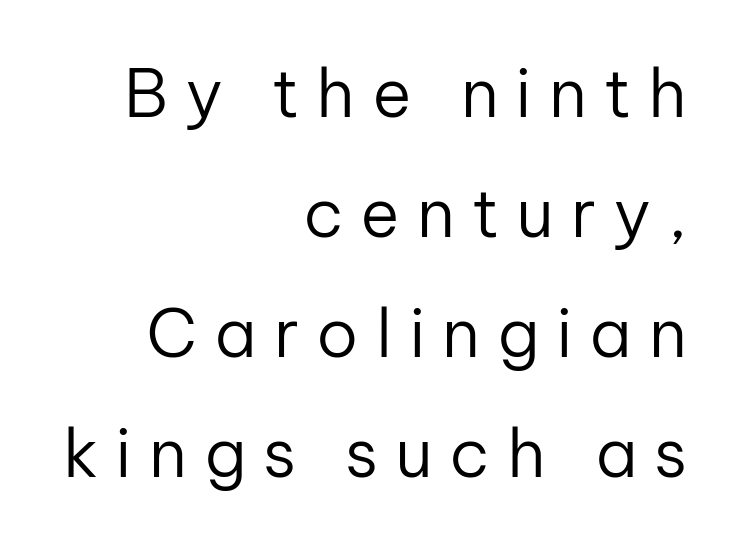
The image shows 67 px regular-weight sans-serif type, upright; set right-aligned, line spacing 1.79x, unusually wide letter spacing (+0.25 em), not underlined; low stroke contrast and a medium x-height.
